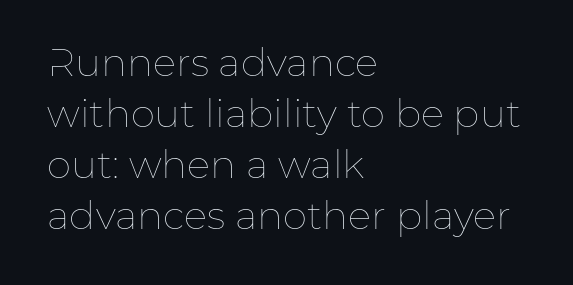
The image shows 39 px thin type, upright; set left-aligned, normal line spacing (1.31x), normal letter spacing, not underlined; low stroke contrast and a medium x-height.
